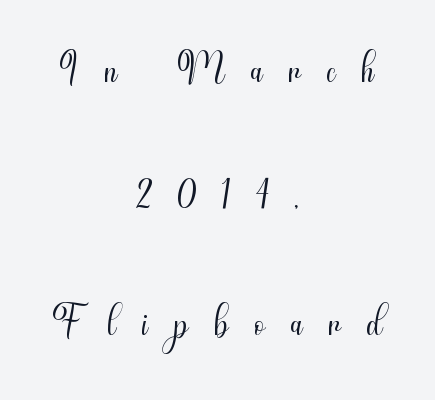
The image shows 58 px light, condensed sans-serif type; set centered, loose line spacing (2.18x), unusually wide letter spacing (+0.45 em), not underlined; medium stroke contrast and a small x-height.
